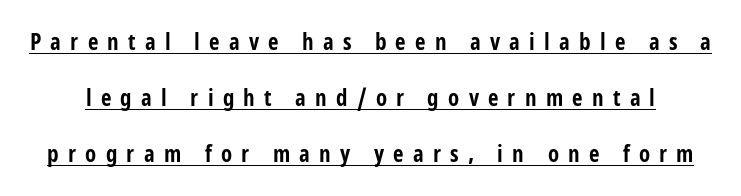
The image shows 23 px bold type, upright; set loose line spacing (2.43x), unusually wide letter spacing (+0.4 em), underlined.
